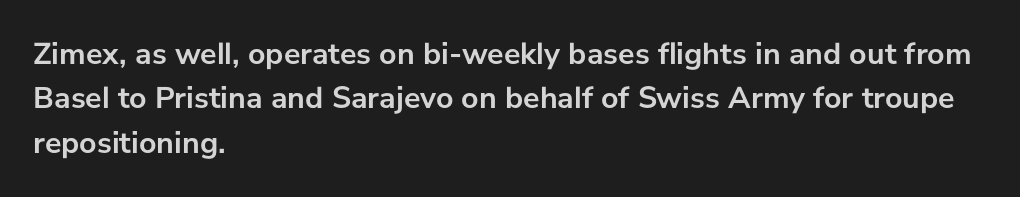
{"serif": "no", "italic": "no", "bold": "yes", "weight": "semibold", "width": "normal", "stroke_contrast": "low", "x_height": "medium", "monospaced": "no", "underline": "no", "align": "left", "line_spacing": "normal", "line_spacing_ratio": 1.43, "letter_spacing": "normal", "letter_spacing_em": 0.0, "glyph_px": 31}
